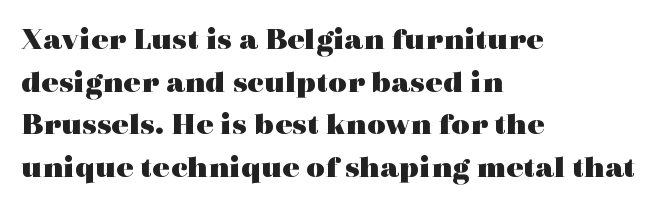
The image shows 32 px heavy, wide serif type, upright; set left-aligned, normal line spacing (1.33x), normal letter spacing, not underlined; a medium x-height.
